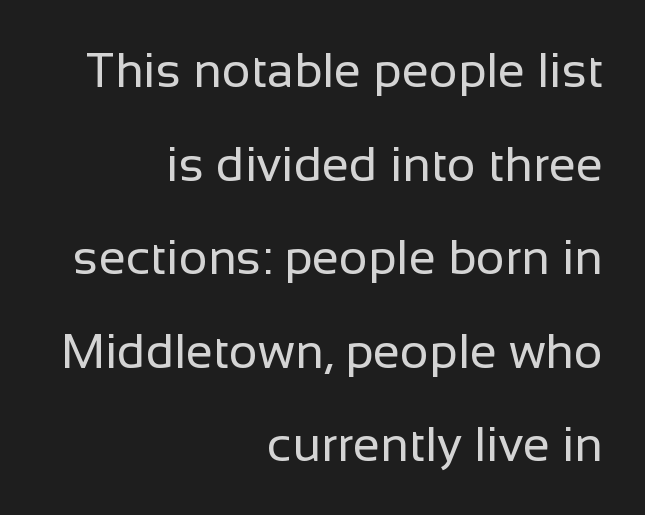
Each row of text sits above clean, open space. Bold? No — there's no thickening of the strokes. Compared with typical body copy, the letter spacing here is the same. Think of a printed novel: that variable character pitch is what you see here. The paragraph has a hard right edge and a soft left edge.
